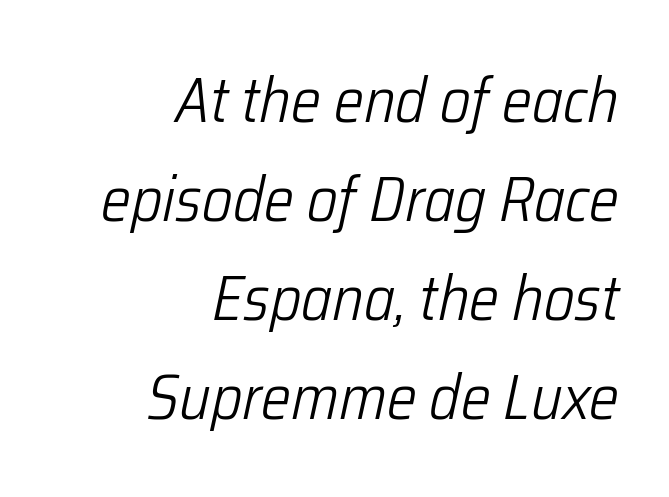
The font is comparable to plain body text, perhaps lighter. This block has exactly the height ordinary leading produces. Is this a fixed-width face? No — the glyphs have proportional, varying widths. Type without underlining. Notice how the passage keeps a crisp vertical edge on the right only. What stands out about the letter spacing? Nothing — it is the standard amount.
